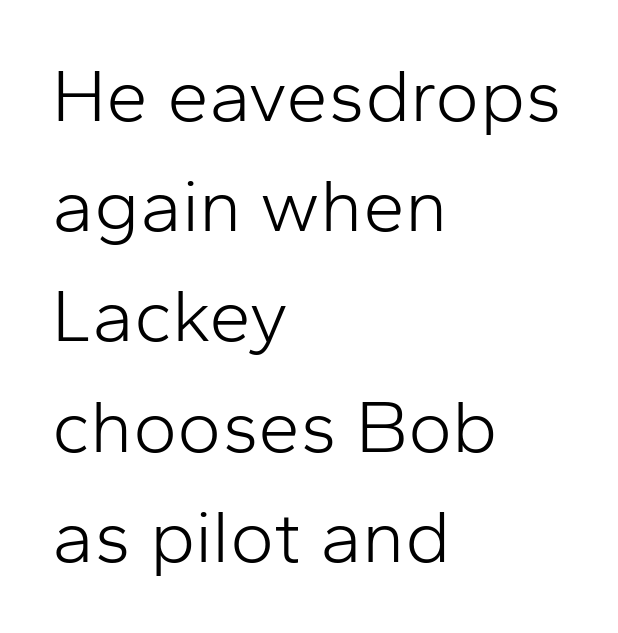
Notice how descenders clear the ascenders below comfortably — that's standard leading. Horizontal alignment here is leftward, the default for most running prose. The horizontal fit of the characters is conventional and even. Nothing sits at the stroke ends, so this counts as sans-serif. The strip under each line holds only bare page. This is roman type, the default non-slanted kind.
